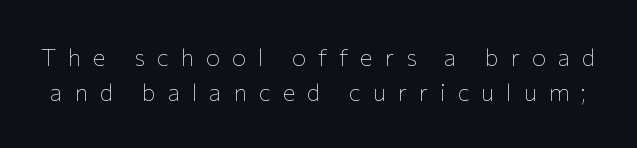
{"italic": "no", "bold": "no", "underline": "no", "line_spacing": "normal", "line_spacing_ratio": 1.47, "letter_spacing": "wide", "letter_spacing_em": 0.49, "glyph_px": 24}
